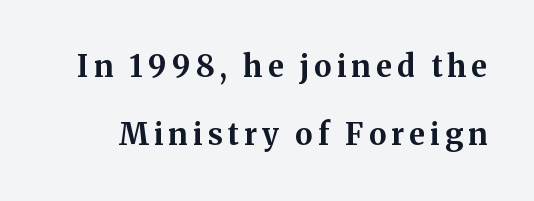
{"serif": "yes", "italic": "no", "bold": "yes", "weight": "bold", "width": "normal", "stroke_contrast": "medium", "x_height": "medium", "monospaced": "no", "underline": "no", "line_spacing": "loose", "line_spacing_ratio": 2.26, "glyph_px": 30}
